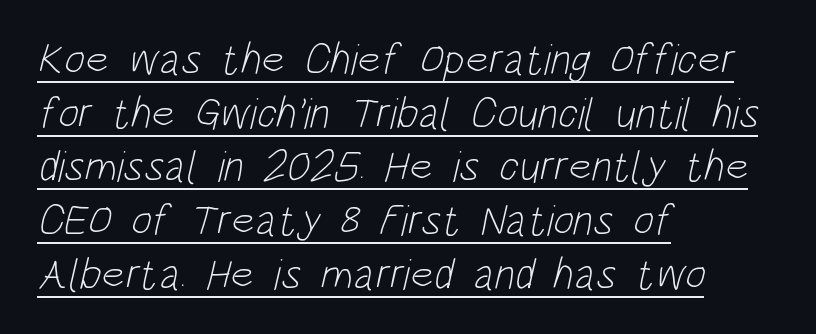
{"serif": "no", "bold": "no", "weight": "light", "width": "condensed", "stroke_contrast": "low", "x_height": "large", "monospaced": "no", "underline": "yes", "align": "left", "line_spacing_ratio": 1.22, "letter_spacing": "normal", "letter_spacing_em": 0.0, "glyph_px": 44}
